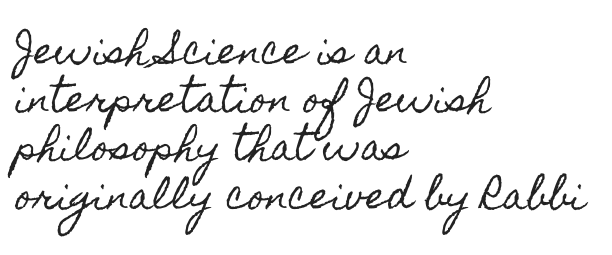
The image shows 36 px condensed type; set left-aligned, normal line spacing (1.34x), normal letter spacing, not underlined; a small x-height.
